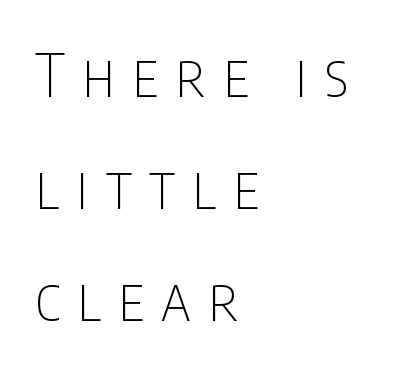
Bold? No — there's no thickening of the strokes. No word sits above an underline. These lines are rendered in a variable-pitch font. The letters stand upright; this is a roman face.
